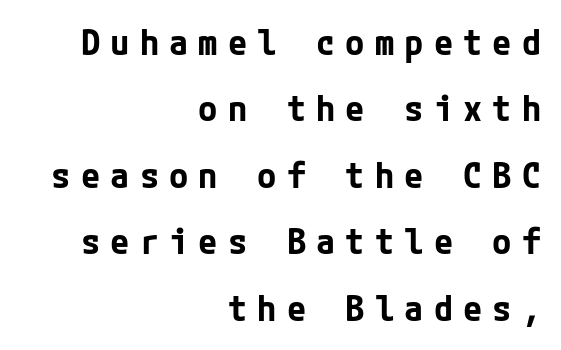
Bare-footed words on every line. A typesetter would call this heavily tracked-out type. Heavy-handed strokes throughout: this text is bold. Characters remain perfectly vertical along every line. The setting favours the right margin, as signatures and pull-quotes sometimes do.
